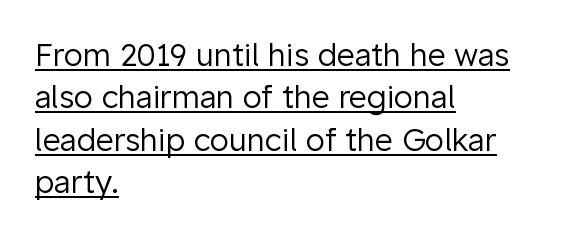
Q: Is the text bold? A: No.
Q: Is the text italic (slanted)? A: No, it is upright.
Q: Is the typeface a serif or a sans-serif typeface? A: Sans-serif.
Q: Is the text underlined? A: Yes.
Q: How is the paragraph aligned? A: Left-aligned.
Q: Is the spacing between letters normal or unusually wide? A: Normal.
Q: Is the spacing between lines tight, normal or loose? A: Normal.
Q: Width (condensed, normal, or wide)? A: Normal.
Q: Stroke contrast? A: Low.
Q: x-height? A: Medium.
Q: Monospaced? A: No.
